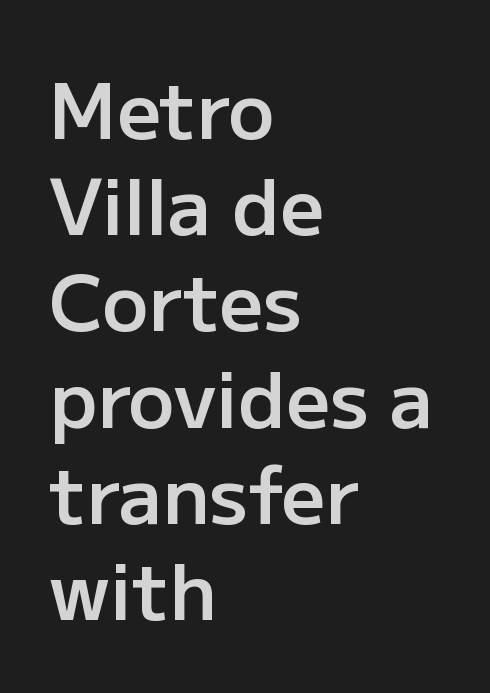
The image shows 77 px semibold sans-serif type, upright; set left-aligned, normal line spacing (1.25x), normal letter spacing, not underlined; low stroke contrast and a medium x-height.
